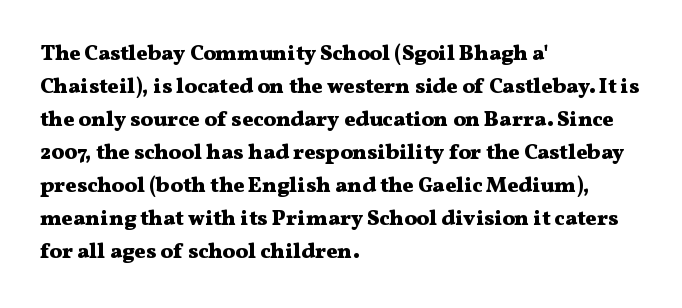
The image shows 21 px bold type, upright; set left-aligned, normal line spacing (1.57x), normal letter spacing, not underlined.
